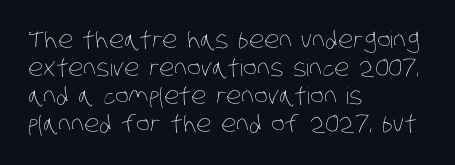
{"bold": "no", "underline": "no", "align": "left", "line_spacing_ratio": 1.22, "letter_spacing": "normal", "letter_spacing_em": 0.0, "glyph_px": 23}
